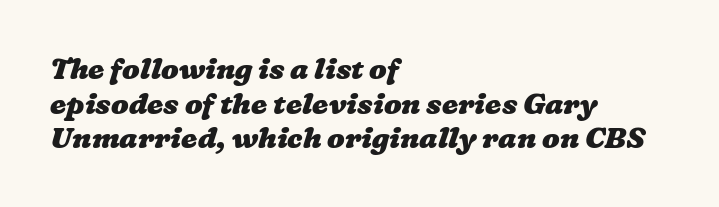
{"bold": "yes", "weight": "heavy", "width": "wide", "stroke_contrast": "low", "x_height": "medium", "monospaced": "no", "underline": "no", "align": "left", "line_spacing_ratio": 1.19, "letter_spacing": "normal", "letter_spacing_em": 0.0, "glyph_px": 29}
